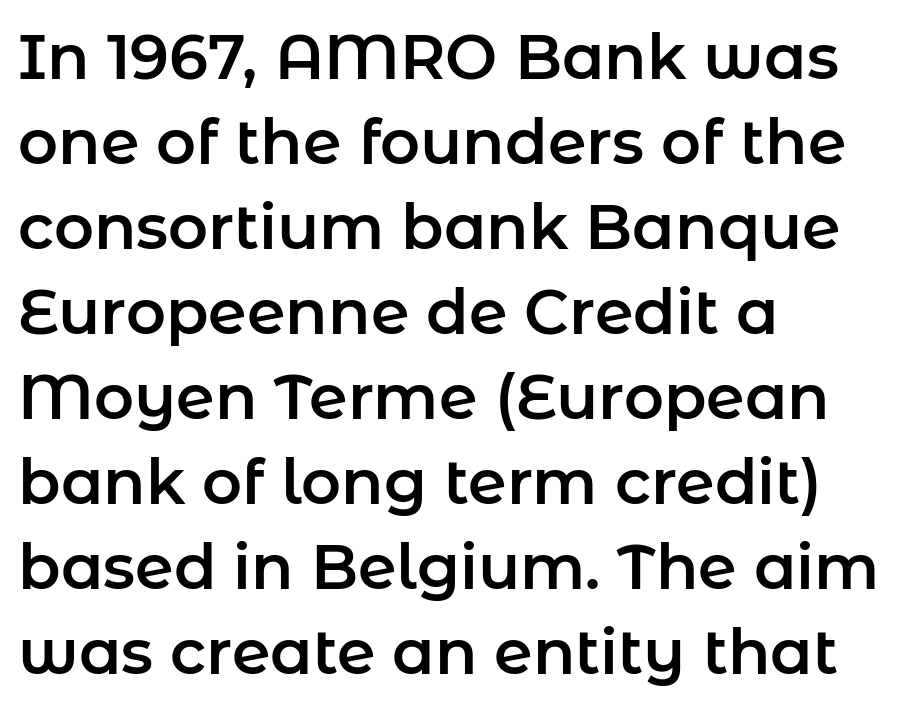
Line spacing here is normal. Every stem runs plumb, perpendicular to the baseline. Proportional: the letters do not fall into vertical columns. Here the glyphs are tracked normally, forming tight word shapes. The strip under each line holds only bare page. The setting favours the left margin, as ordinary paragraphs usually do.
